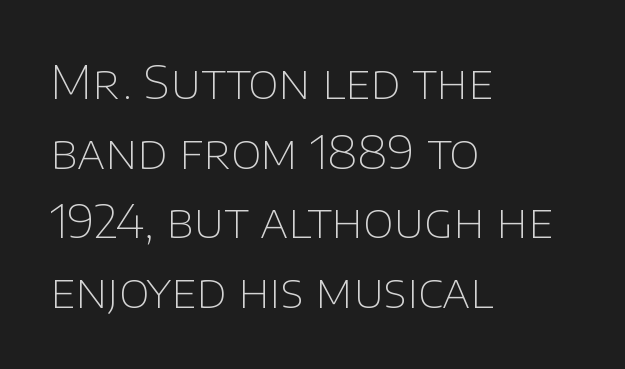
The image shows 47 px thin sans-serif type, upright; set left-aligned, normal line spacing (1.48x), normal letter spacing, not underlined; low stroke contrast and a large x-height.
